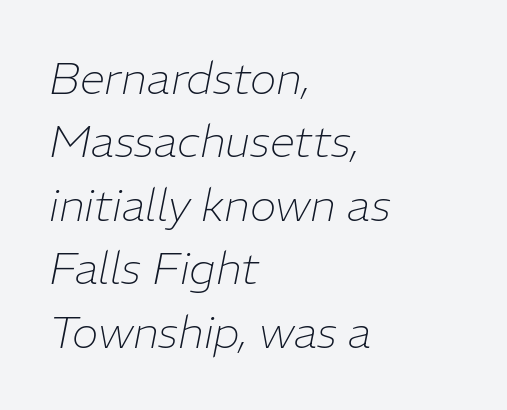
It's the slanting kind of type. Varying glyph widths throughout — classic text-font behaviour. Each stroke keeps to a modest, everyday thickness or less. Students, observe: this is what conventionally led text looks like. Nothing unusual about the tracking: characters are spaced as the font intends.
